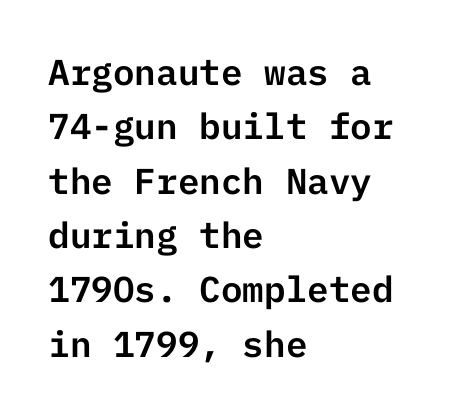
The designer went with a sans here, leaving each stem footless. Short and long lines alike share a common starting point at left. Horizontal bands of white between lines are of average thickness. Plain, unruled lines of type. Posture: straight, roman, zero tilt.
